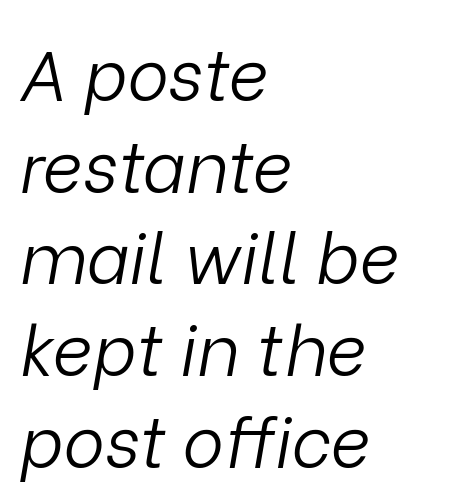
Each word holds together tightly as a unit, with standard inter-letter gaps. Short and long lines alike share a common starting point at left. No chunkiness to these letters — they're not bold. Just letters on the line, the space beneath them empty.
